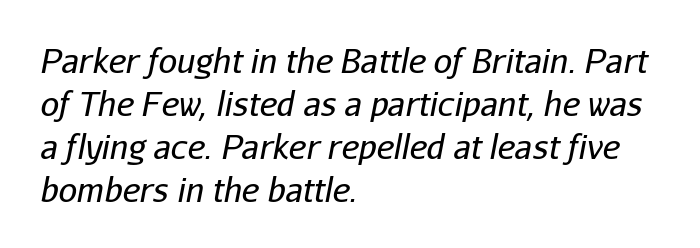
The image shows 33 px regular-weight type, italic (leaning right); set left-aligned, normal line spacing (1.3x), normal letter spacing, not underlined; low stroke contrast and a medium x-height.
